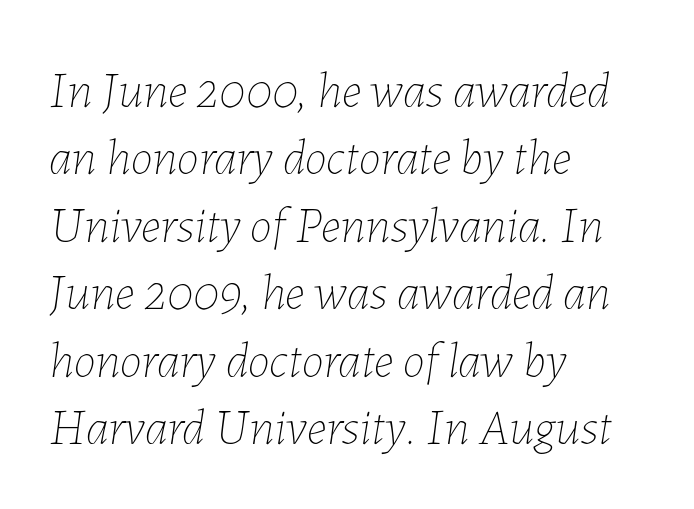
{"italic": "yes", "lean": "right", "slant_degrees": 7, "bold": "no", "weight": "thin", "width": "normal", "stroke_contrast": "low", "x_height": "medium", "monospaced": "no", "underline": "no", "align": "left", "line_spacing": "normal", "line_spacing_ratio": 1.35, "letter_spacing": "normal", "letter_spacing_em": 0.0, "glyph_px": 50}
